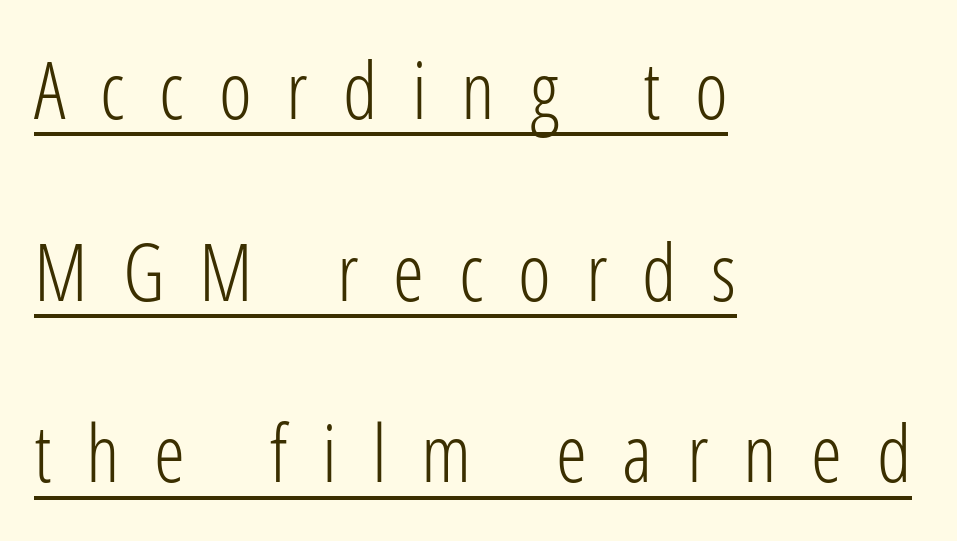
{"serif": "no", "italic": "no", "bold": "no", "weight": "light", "width": "condensed", "stroke_contrast": "low", "x_height": "medium", "monospaced": "no", "underline": "yes", "align": "left", "line_spacing": "loose", "line_spacing_ratio": 2.3, "letter_spacing": "wide", "letter_spacing_em": 0.44, "glyph_px": 79}
